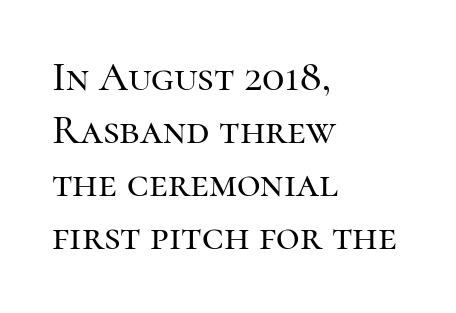
Q: Is the text italic (slanted)? A: No, it is upright.
Q: Is the typeface a serif or a sans-serif typeface? A: Serif.
Q: Is the text underlined? A: No.
Q: How is the paragraph aligned? A: Left-aligned.
Q: Is the spacing between letters normal or unusually wide? A: Normal.
Q: Is the spacing between lines tight, normal or loose? A: Normal.
Q: Width (condensed, normal, or wide)? A: Normal.
Q: Stroke contrast? A: High.
Q: x-height? A: Medium.
Q: Monospaced? A: No.
